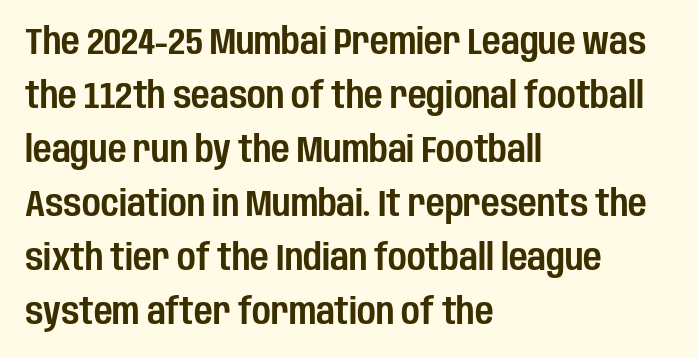
The rendering keeps characters at their native spacing. The passage shown stacks its lines at a standard gap. The passage shown is typed in a proportional face where columns would drift. The glyphs are unaccompanied by any horizontal stroke below them. The rendering shows plain stroke endings on the letterforms — a sans-serif design. Compared with a centered layout, this one pins lines to the left instead.
